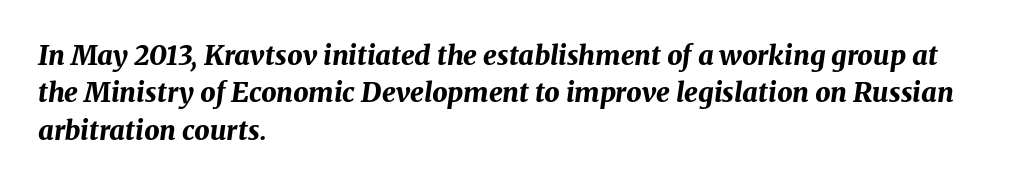
Q: Is the text bold? A: Yes.
Q: Is the text italic (slanted)? A: Yes, it leans right by about 8 degrees.
Q: Is the text underlined? A: No.
Q: How is the paragraph aligned? A: Left-aligned.
Q: Is the spacing between letters normal or unusually wide? A: Normal.
Q: Is the spacing between lines tight, normal or loose? A: Normal.
